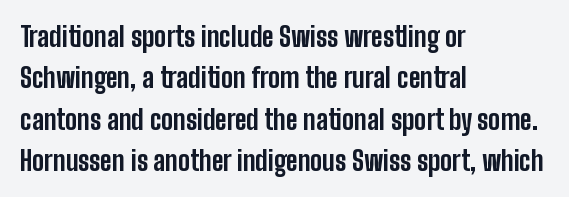
The image shows 27 px bold type, upright; set left-aligned, normal line spacing (1.53x), normal letter spacing, not underlined.
